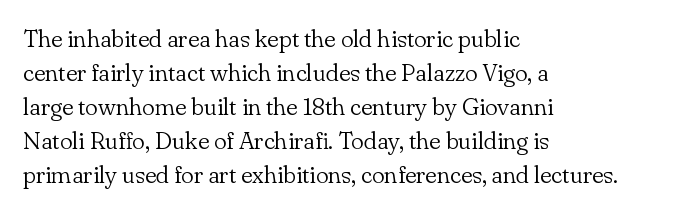
{"italic": "no", "bold": "no", "underline": "no", "align": "left", "line_spacing": "normal", "line_spacing_ratio": 1.42, "letter_spacing": "normal", "letter_spacing_em": 0.0, "glyph_px": 24}
